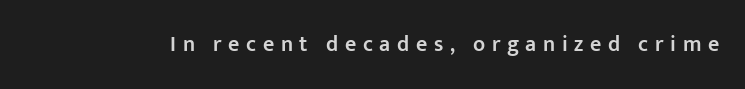
Q: Is the text bold? A: Semi-bold.
Q: Is the text italic (slanted)? A: No, it is upright.
Q: Is the text underlined? A: No.
Q: Is the spacing between letters normal or unusually wide? A: Unusually wide.
